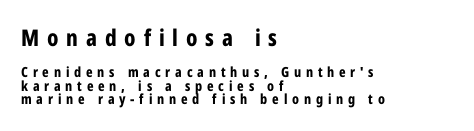
Q: Is the text bold? A: Yes.
Q: Is the text italic (slanted)? A: No, it is upright.
Q: Is the text underlined? A: No.
Q: How is the paragraph aligned? A: Left-aligned.
Q: Is the spacing between letters normal or unusually wide? A: Unusually wide.
Q: Is the spacing between lines tight, normal or loose? A: Tight.
Q: Which block of text is set in a larger size, the first (top) or the second (bottom)? A: The first (top) one.
